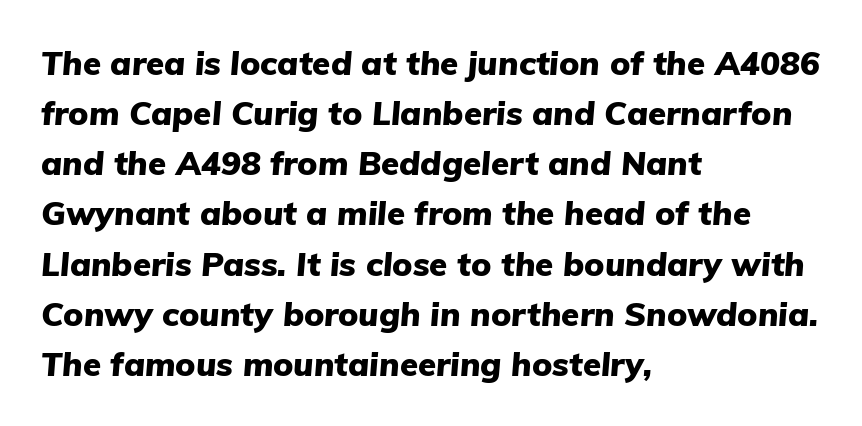
Q: Is the text bold? A: Yes.
Q: Is the text italic (slanted)? A: Yes, it leans right by about 5 degrees.
Q: Is the text underlined? A: No.
Q: How is the paragraph aligned? A: Left-aligned.
Q: Is the spacing between letters normal or unusually wide? A: Normal.
Q: Is the spacing between lines tight, normal or loose? A: Normal.
Q: Width (condensed, normal, or wide)? A: Normal.
Q: Stroke contrast? A: Low.
Q: x-height? A: Medium.
Q: Monospaced? A: No.
